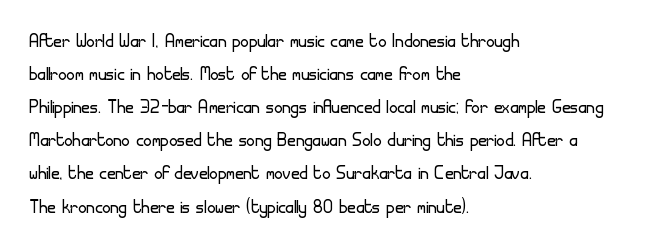
{"italic": "no", "bold": "no", "underline": "no", "align": "left", "line_spacing": "normal", "line_spacing_ratio": 1.44, "letter_spacing": "normal", "letter_spacing_em": 0.0, "glyph_px": 23}
